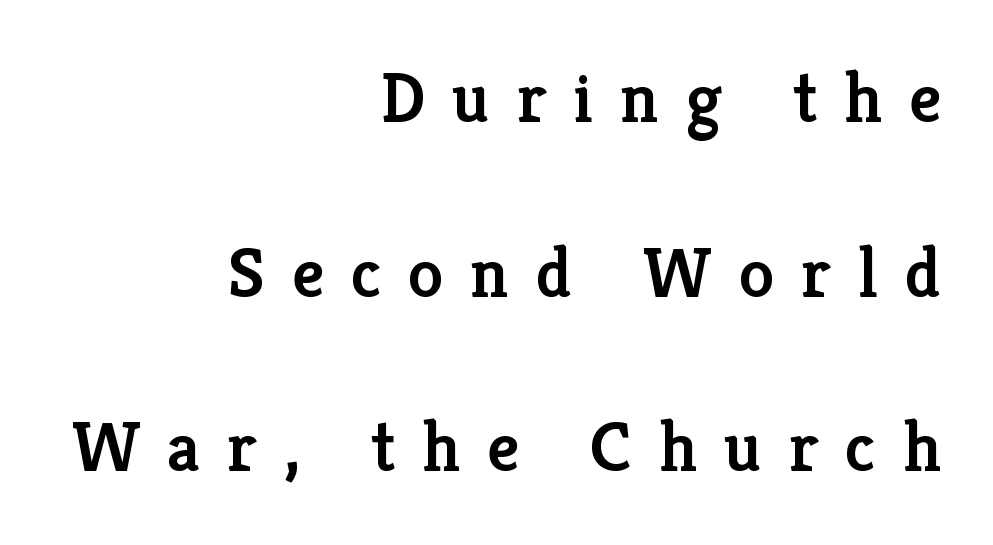
{"serif": "yes", "italic": "no", "bold": "semi", "weight": "semibold", "width": "normal", "stroke_contrast": "low", "x_height": "medium", "monospaced": "no", "underline": "no", "align": "right", "line_spacing": "loose", "line_spacing_ratio": 2.46, "letter_spacing": "wide", "letter_spacing_em": 0.38, "glyph_px": 71}
